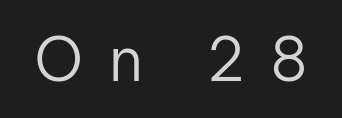
The rendering inserts visible extra space after every character. The weight would be labelled regular, book, light, or lighter still. Check the space under the baseline: it is left empty. Are there feet on the stems? There aren't — it's a sans.
